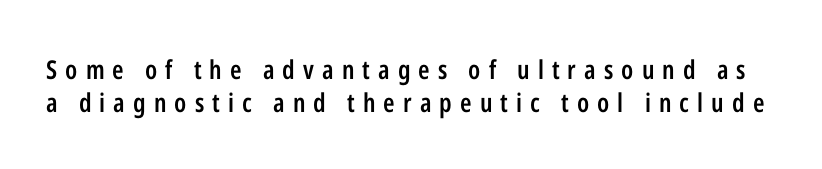
{"italic": "no", "bold": "semi", "underline": "no", "line_spacing": "normal", "line_spacing_ratio": 1.28, "letter_spacing": "wide", "letter_spacing_em": 0.31, "glyph_px": 26}
